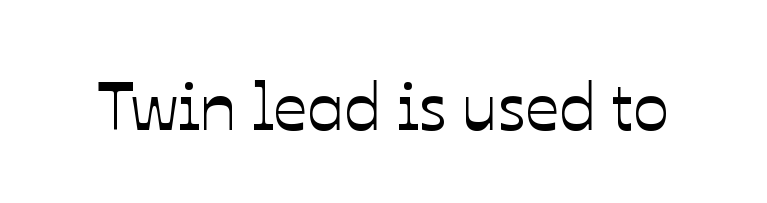
Q: Is the text italic (slanted)? A: No, it is upright.
Q: Is the text underlined? A: No.
Q: Is the spacing between letters normal or unusually wide? A: Normal.
Q: Width (condensed, normal, or wide)? A: Normal.
Q: Stroke contrast? A: Low.
Q: x-height? A: Medium.
Q: Monospaced? A: No.
